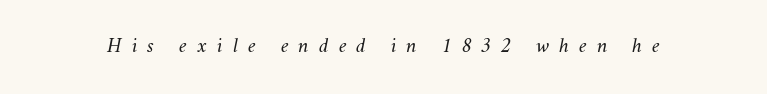
{"italic": "yes", "lean": "right", "slant_degrees": 11, "bold": "no", "underline": "no", "letter_spacing": "wide", "letter_spacing_em": 0.48, "glyph_px": 21}
